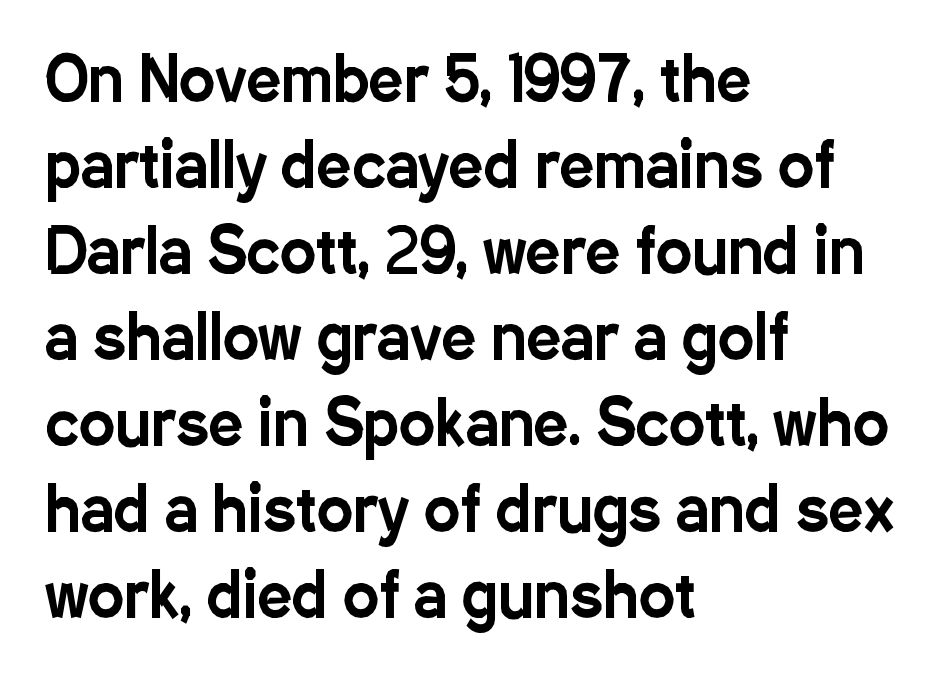
The image shows 61 px condensed sans-serif type, upright; set left-aligned, normal line spacing (1.41x), normal letter spacing, not underlined; low stroke contrast and a medium x-height.
